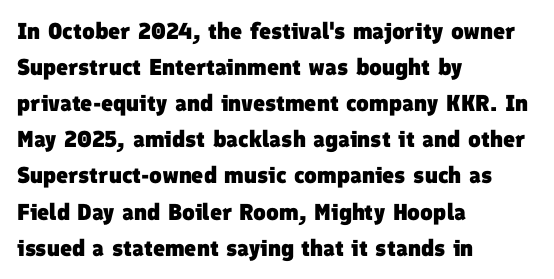
Q: Is the text bold? A: Yes.
Q: Is the text underlined? A: No.
Q: How is the paragraph aligned? A: Left-aligned.
Q: Is the spacing between letters normal or unusually wide? A: Normal.
Q: Is the spacing between lines tight, normal or loose? A: Normal.
